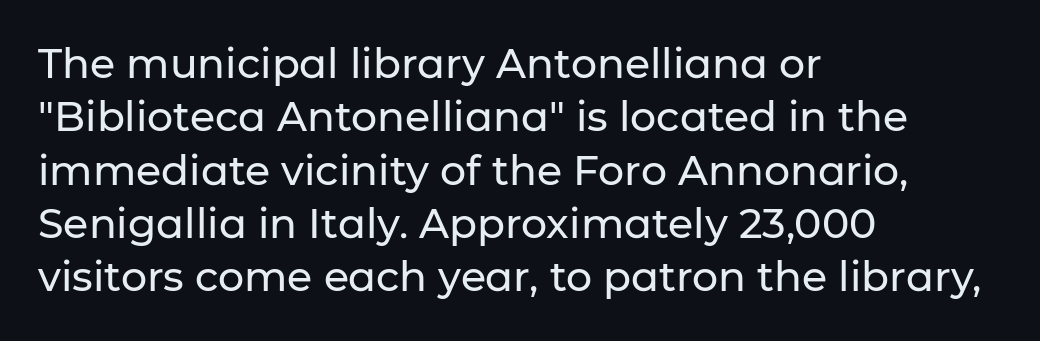
The image shows 41 px sans-serif type, upright; set left-aligned, normal line spacing (1.3x), normal letter spacing, not underlined; low stroke contrast and a medium x-height.
